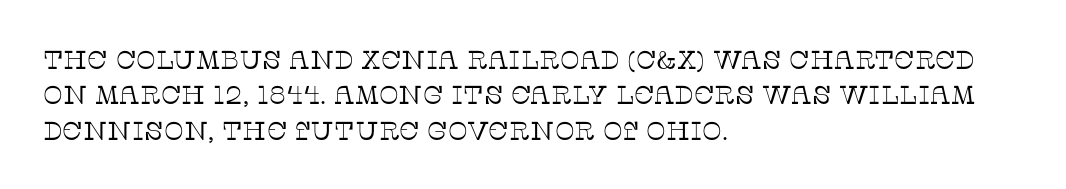
{"italic": "no", "bold": "no", "underline": "no", "align": "left", "line_spacing": "normal", "line_spacing_ratio": 1.36, "letter_spacing": "normal", "letter_spacing_em": 0.0, "glyph_px": 26}
